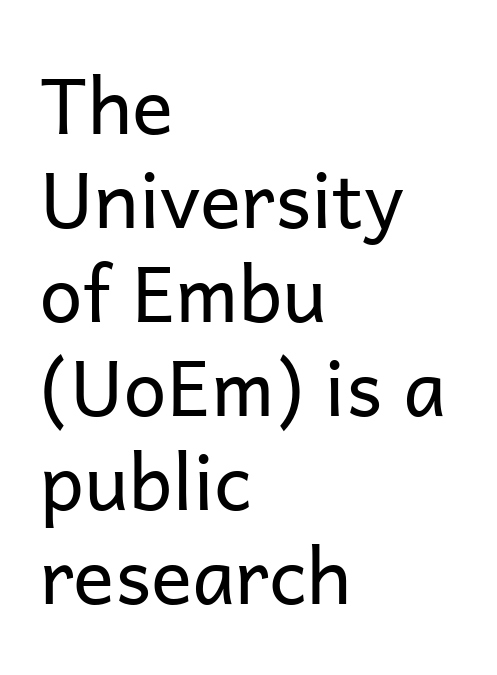
The image shows 77 px regular-weight sans-serif type, upright; set left-aligned, line spacing 1.22x, normal letter spacing, not underlined; low stroke contrast and a medium x-height.
